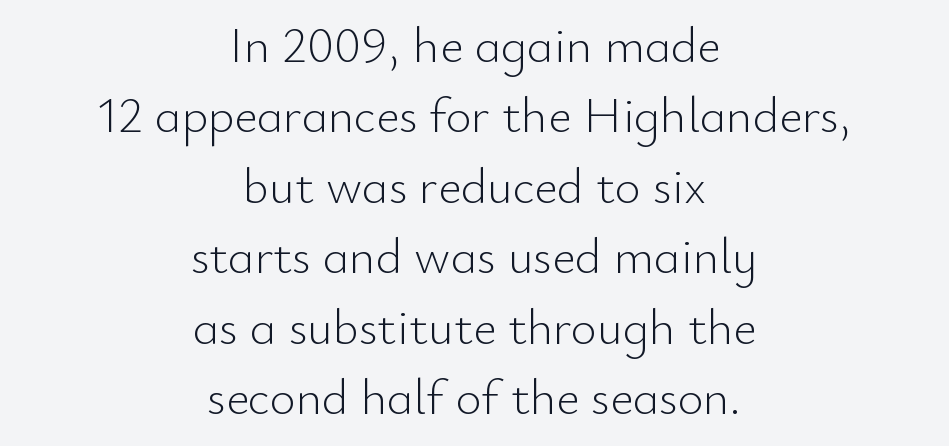
Glance below the letters and you will spot only blank space. Leading: standard. A centered setting, common on invitations and titles, is used for this passage. Think of a printed novel: that variable character pitch is what you see here. Is this a heavy cut? Hardly; it is regular or lighter.
